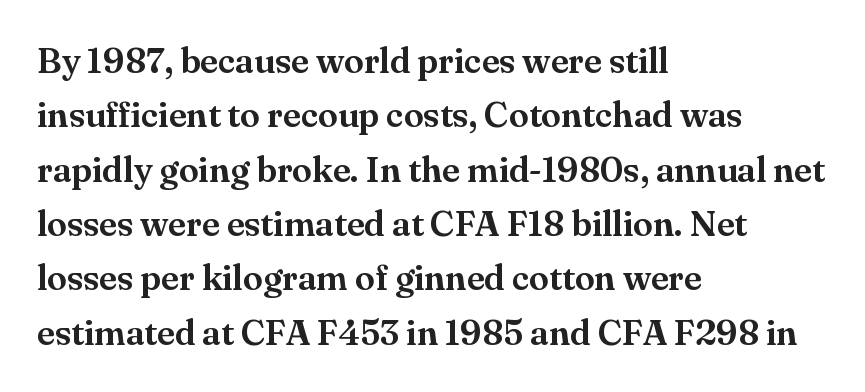
{"serif": "yes", "italic": "no", "width": "normal", "stroke_contrast": "medium", "x_height": "small", "monospaced": "no", "underline": "no", "align": "left", "line_spacing": "normal", "line_spacing_ratio": 1.51, "letter_spacing": "normal", "letter_spacing_em": 0.0, "glyph_px": 36}
